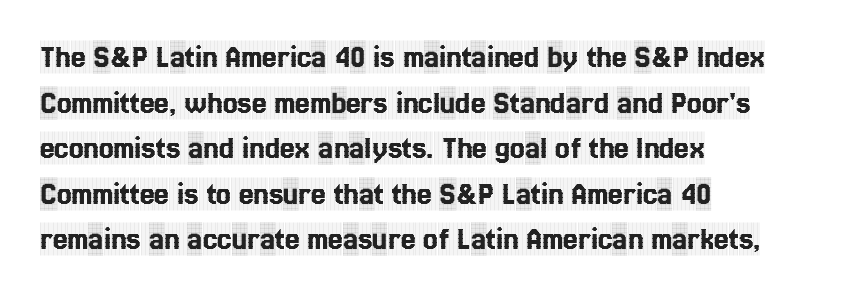
This rendering leaves character spacing at its baseline value. Classification — serif. The leading is moderate, giving the passage an even texture. The specimen reads as upright at a glance.
